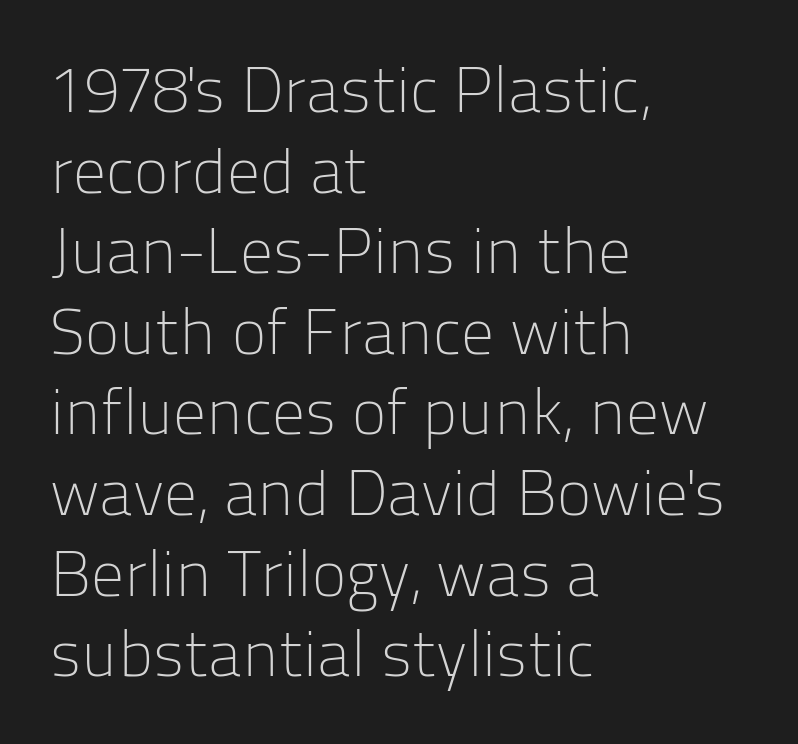
The image shows 65 px light sans-serif type, upright; set left-aligned, line spacing 1.24x, normal letter spacing, not underlined; low stroke contrast and a medium x-height.
